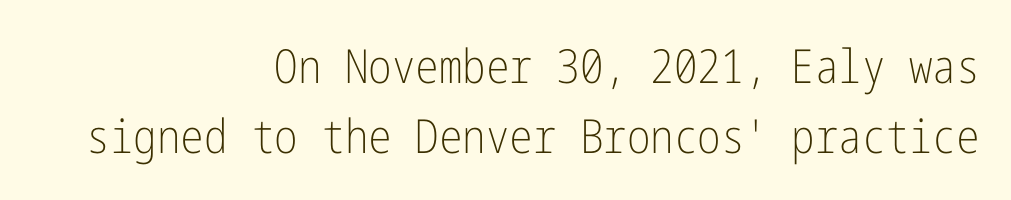
Q: Is the text bold? A: No.
Q: Is the text italic (slanted)? A: No, it is upright.
Q: Is the typeface a serif or a sans-serif typeface? A: Sans-serif.
Q: Is the text underlined? A: No.
Q: How is the paragraph aligned? A: Right-aligned.
Q: Is the spacing between letters normal or unusually wide? A: Normal.
Q: Is the spacing between lines tight, normal or loose? A: Normal.
Q: Width (condensed, normal, or wide)? A: Condensed.
Q: Stroke contrast? A: Low.
Q: x-height? A: Medium.
